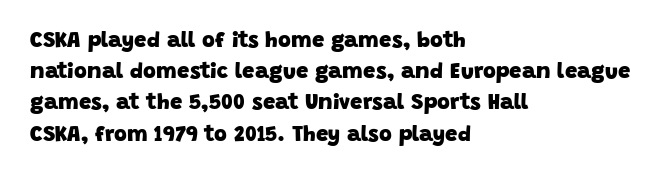
The image shows 22 px bold type; set left-aligned, normal line spacing (1.42x), normal letter spacing, not underlined.
